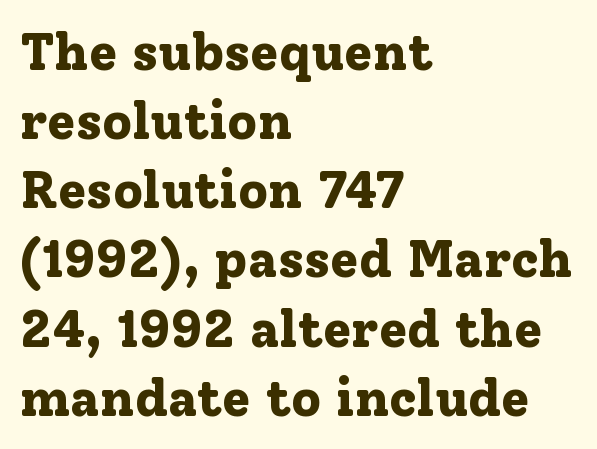
Q: Is the text bold? A: Yes.
Q: Is the text italic (slanted)? A: No, it is upright.
Q: Is the typeface a serif or a sans-serif typeface? A: Serif.
Q: Is the text underlined? A: No.
Q: How is the paragraph aligned? A: Left-aligned.
Q: Is the spacing between letters normal or unusually wide? A: Normal.
Q: Is the spacing between lines tight, normal or loose? A: Normal.
Q: Width (condensed, normal, or wide)? A: Normal.
Q: Stroke contrast? A: Low.
Q: x-height? A: Medium.
Q: Monospaced? A: No.
